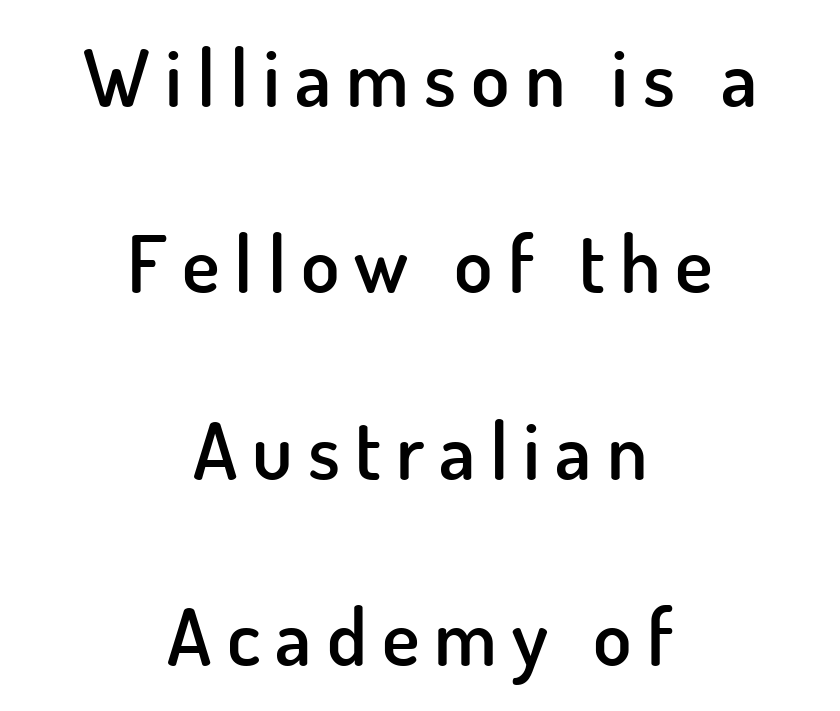
The sample has been set in demibold, a notch under bold. Reading down the block, each line starts at a different indent, mirrored at its end. Lines of text with bare space underneath. Rendered with straight, roman letterforms. Looks like regular typesetting: each glyph gets only the width it needs. I'd call this a sans setting — the letters go barefoot.
